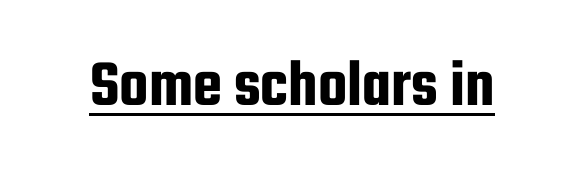
{"serif": "no", "italic": "no", "width": "condensed", "stroke_contrast": "low", "x_height": "medium", "monospaced": "no", "underline": "yes", "letter_spacing": "normal", "letter_spacing_em": 0.0, "glyph_px": 67}
